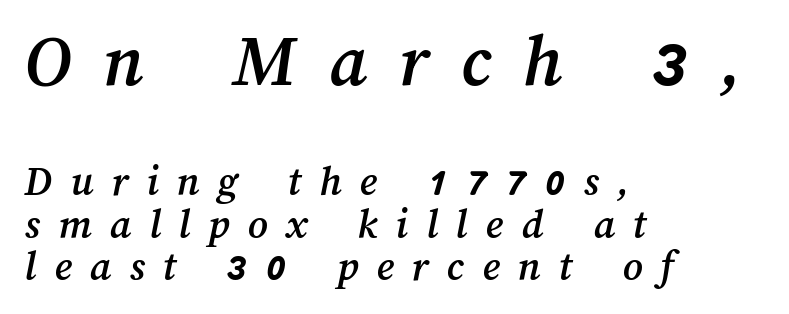
{"width": "normal", "stroke_contrast": "medium", "x_height": "medium", "monospaced": "no", "underline": "no", "align": "left", "line_spacing": "tight", "line_spacing_ratio": 0.99, "letter_spacing": "wide", "letter_spacing_em": 0.42, "larger_block": "first", "size_ratio": 1.77, "glyph_px": 76}
